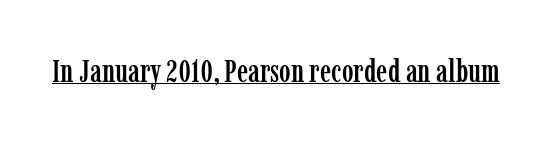
{"serif": "yes", "italic": "no", "width": "condensed", "stroke_contrast": "low", "x_height": "medium", "monospaced": "no", "underline": "yes", "letter_spacing": "normal", "letter_spacing_em": 0.0, "glyph_px": 31}
